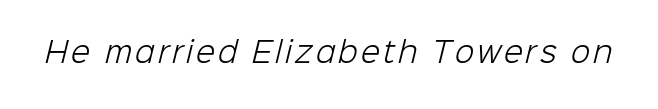
{"serif": "no", "bold": "no", "weight": "light", "width": "normal", "stroke_contrast": "low", "x_height": "medium", "monospaced": "no", "underline": "no", "glyph_px": 28}
